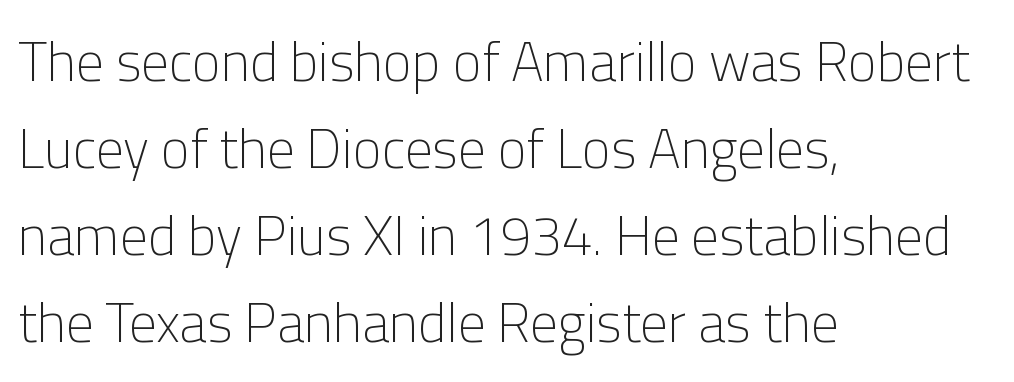
The typeface chosen for these lines omits serifs. Only glyphs here, with clear space below each row. The cut favours lightness, reaching ordinary text weight at its darkest. Leading matches the norm, producing a regular column. Tracking value appears to be zero — textbook default spacing.
